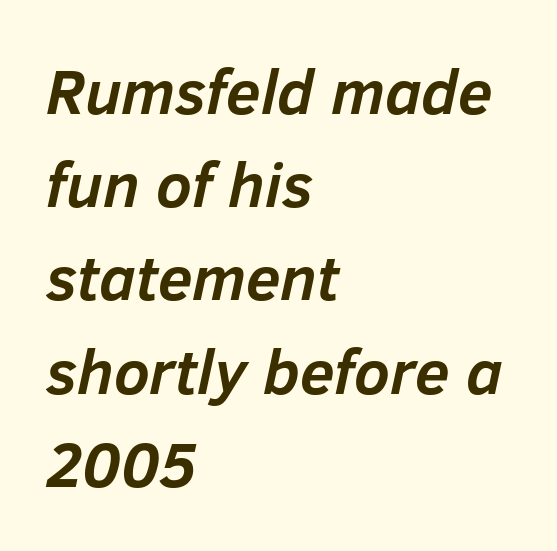
{"italic": "yes", "lean": "right", "slant_degrees": 12, "bold": "yes", "weight": "semibold", "width": "normal", "stroke_contrast": "low", "x_height": "medium", "monospaced": "no", "underline": "no", "align": "left", "line_spacing": "normal", "line_spacing_ratio": 1.48, "letter_spacing": "normal", "letter_spacing_em": 0.0, "glyph_px": 63}
